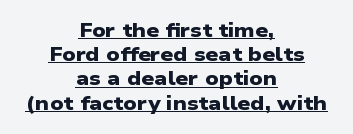
{"bold": "yes", "underline": "yes", "align": "center", "line_spacing_ratio": 1.21, "letter_spacing": "normal", "letter_spacing_em": 0.0, "glyph_px": 20}
